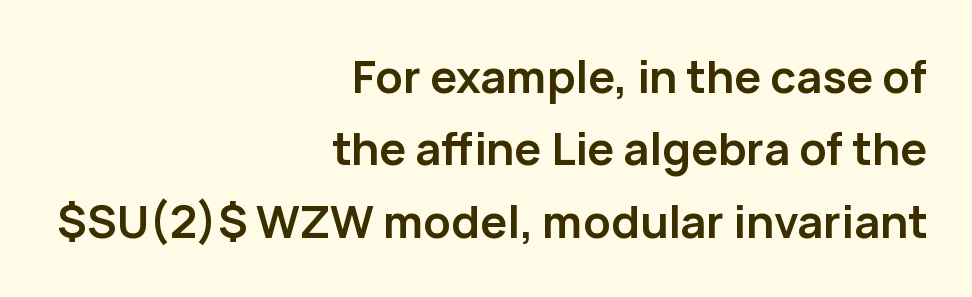
Words appear dense and cohesive because spacing is normal. Unmarked baselines from the first word to the last. The axis of the letterforms is exactly vertical. The rendering uses a moderate line-height, typical for paragraphs.
